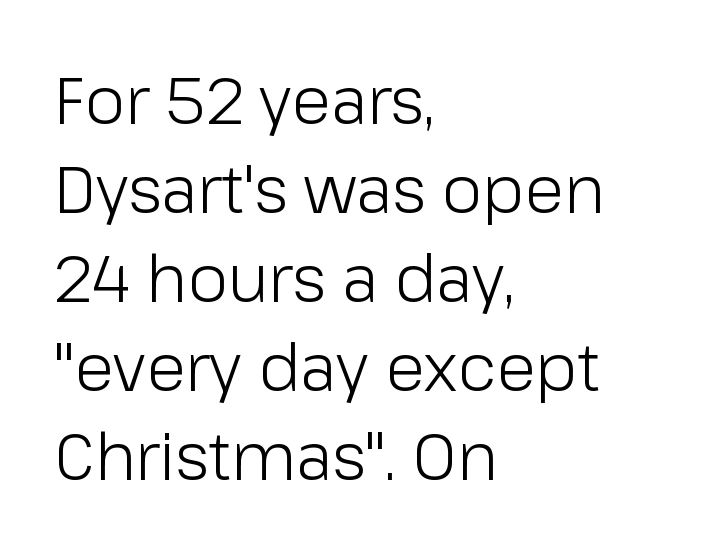
Q: Is the text bold? A: No.
Q: Is the text italic (slanted)? A: No, it is upright.
Q: Is the typeface a serif or a sans-serif typeface? A: Sans-serif.
Q: Is the text underlined? A: No.
Q: How is the paragraph aligned? A: Left-aligned.
Q: Is the spacing between letters normal or unusually wide? A: Normal.
Q: Is the spacing between lines tight, normal or loose? A: Normal.
Q: Width (condensed, normal, or wide)? A: Normal.
Q: Stroke contrast? A: Low.
Q: x-height? A: Medium.
Q: Monospaced? A: No.
